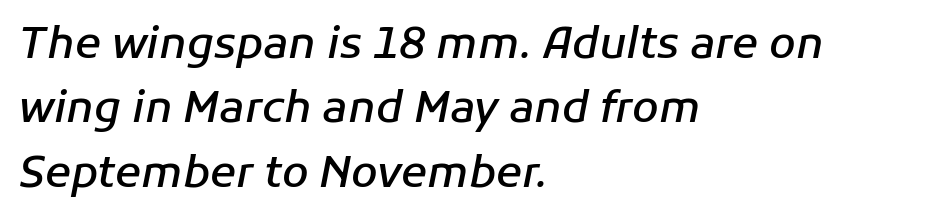
Q: Is the text bold? A: Semi-bold.
Q: Is the text italic (slanted)? A: Yes, it leans right by about 11 degrees.
Q: Is the text underlined? A: No.
Q: How is the paragraph aligned? A: Left-aligned.
Q: Is the spacing between letters normal or unusually wide? A: Normal.
Q: Is the spacing between lines tight, normal or loose? A: Normal.
Q: Width (condensed, normal, or wide)? A: Normal.
Q: Stroke contrast? A: Low.
Q: x-height? A: Medium.
Q: Monospaced? A: No.
